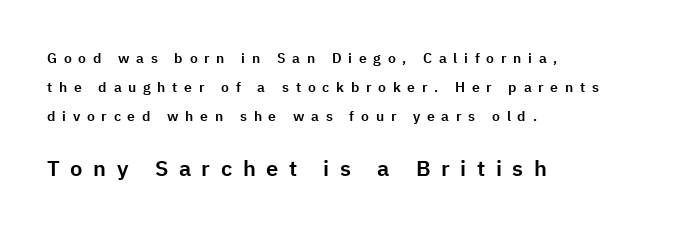
Q: Is the text italic (slanted)? A: No, it is upright.
Q: Is the text underlined? A: No.
Q: How is the paragraph aligned? A: Left-aligned.
Q: Is the spacing between letters normal or unusually wide? A: Unusually wide.
Q: Is the spacing between lines tight, normal or loose? A: Loose.
Q: Which block of text is set in a larger size, the first (top) or the second (bottom)? A: The second (bottom) one.
